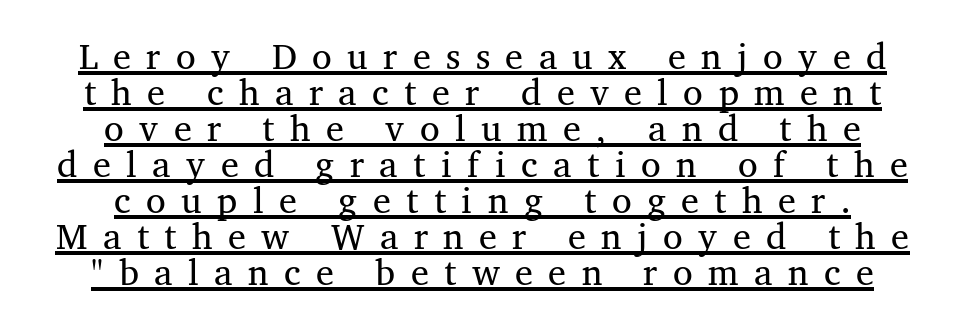
The image shows 36 px regular-weight serif type, upright; set centered, tight line spacing (1.0x), unusually wide letter spacing (+0.43 em), underlined; medium stroke contrast and a medium x-height.
